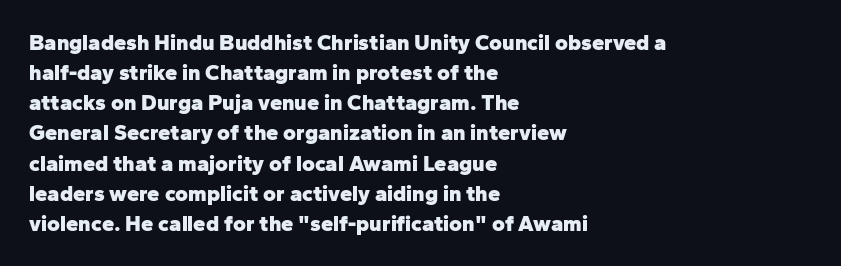
The image shows 22 px bold type, upright; set left-aligned, normal line spacing (1.37x), normal letter spacing, not underlined.
